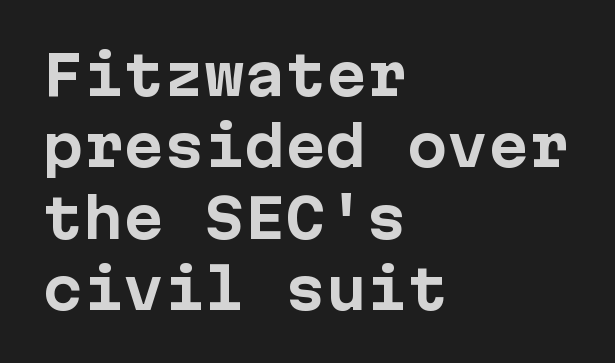
Q: Is the text bold? A: Yes.
Q: Is the text italic (slanted)? A: No, it is upright.
Q: Is the typeface a serif or a sans-serif typeface? A: Sans-serif.
Q: Is the text underlined? A: No.
Q: How is the paragraph aligned? A: Left-aligned.
Q: Is the spacing between letters normal or unusually wide? A: Normal.
Q: Is the spacing between lines tight, normal or loose? A: Normal.
Q: Width (condensed, normal, or wide)? A: Normal.
Q: Stroke contrast? A: Low.
Q: x-height? A: Medium.
Q: Monospaced? A: Yes.
